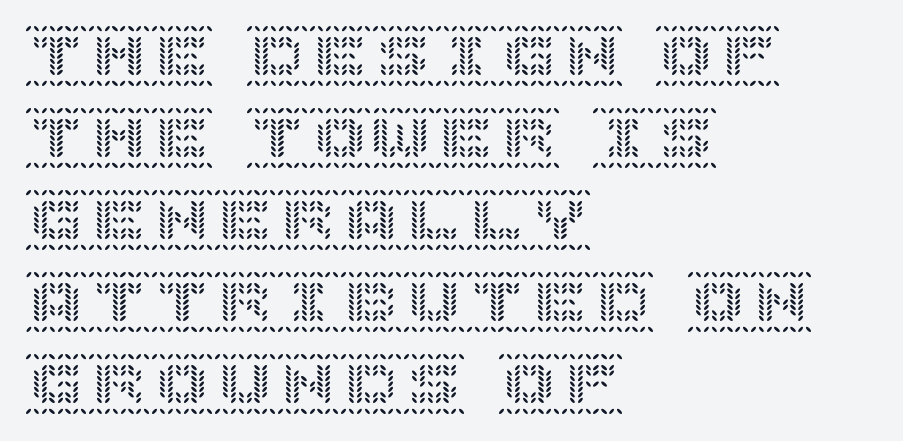
Q: Is the text italic (slanted)? A: No, it is upright.
Q: Is the text underlined? A: No.
Q: How is the paragraph aligned? A: Left-aligned.
Q: Is the spacing between letters normal or unusually wide? A: Normal.
Q: Is the spacing between lines tight, normal or loose? A: Normal.
Q: Width (condensed, normal, or wide)? A: Normal.
Q: x-height? A: Large.
